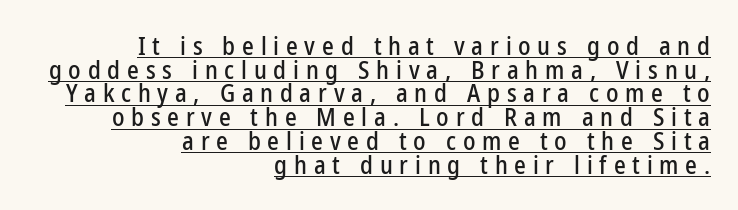
The image shows 25 px text type, upright; set right-aligned, tight line spacing (0.95x), unusually wide letter spacing (+0.27 em), underlined.
